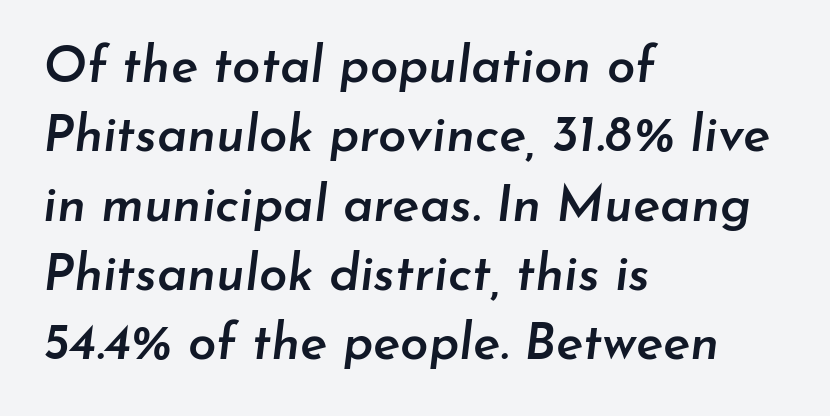
Q: Is the text bold? A: Semi-bold.
Q: Is the text italic (slanted)? A: Yes, it leans right by about 7 degrees.
Q: Is the text underlined? A: No.
Q: How is the paragraph aligned? A: Left-aligned.
Q: Is the spacing between letters normal or unusually wide? A: Normal.
Q: Is the spacing between lines tight, normal or loose? A: Normal.
Q: Width (condensed, normal, or wide)? A: Normal.
Q: Stroke contrast? A: Low.
Q: x-height? A: Small.
Q: Monospaced? A: No.
